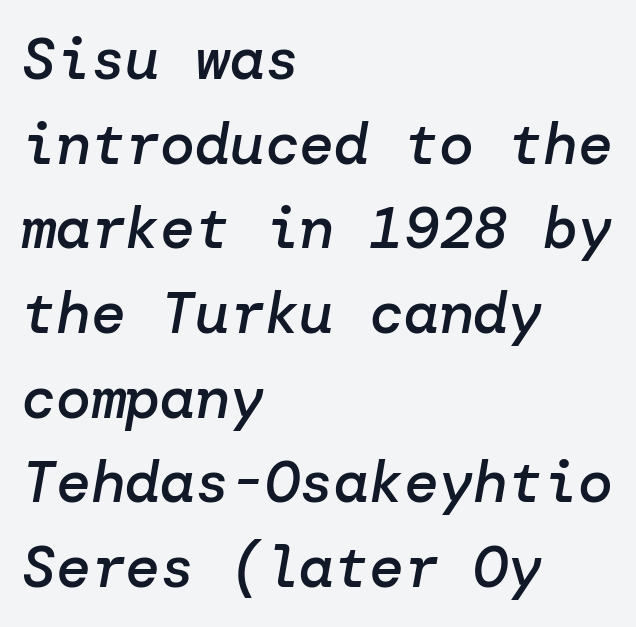
{"italic": "yes", "lean": "right", "slant_degrees": 10, "bold": "semi", "weight": "semibold", "width": "normal", "stroke_contrast": "low", "x_height": "medium", "underline": "no", "align": "left", "line_spacing": "normal", "line_spacing_ratio": 1.46, "letter_spacing": "normal", "letter_spacing_em": 0.0, "glyph_px": 58}
